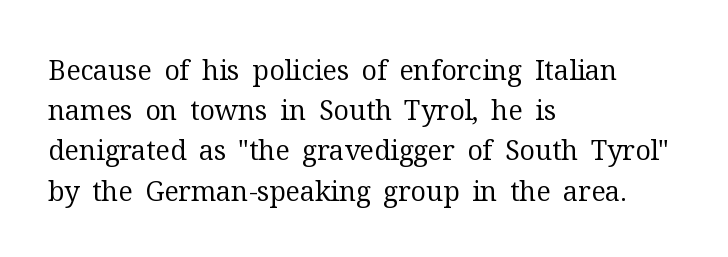
The paragraph shown leans on its left margin. Has an underline been added? It has not. The font's upright variant was chosen for this text. The cut favours lightness, reaching ordinary text weight at its darkest.
